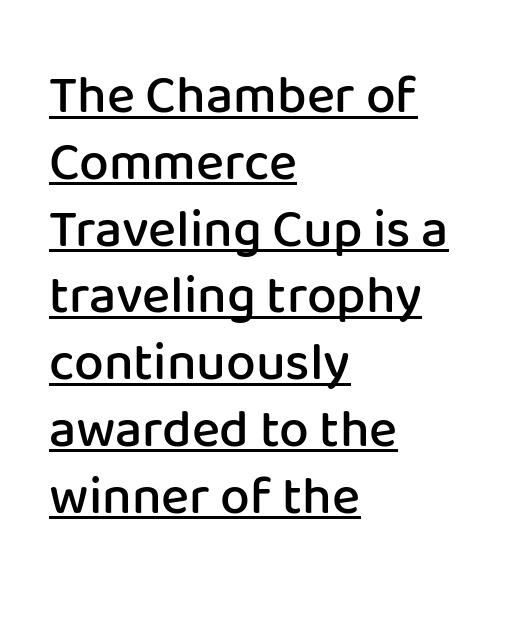
Here the designer chose a conventional face with non-uniform glyph widths. The text was rendered using a sans face with plain stroke endings. A typesetter would call this zero additional tracking. Each line of the rendering has a horizontal stroke beneath the glyphs. Quick note: not italic, upright.
